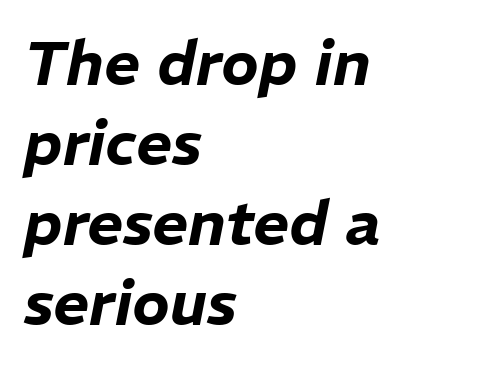
Honestly, the row spacing looks completely unremarkable. Just letters on the line, the space beneath them empty. Style check: oblique. Line starts are locked; line ends wander.
